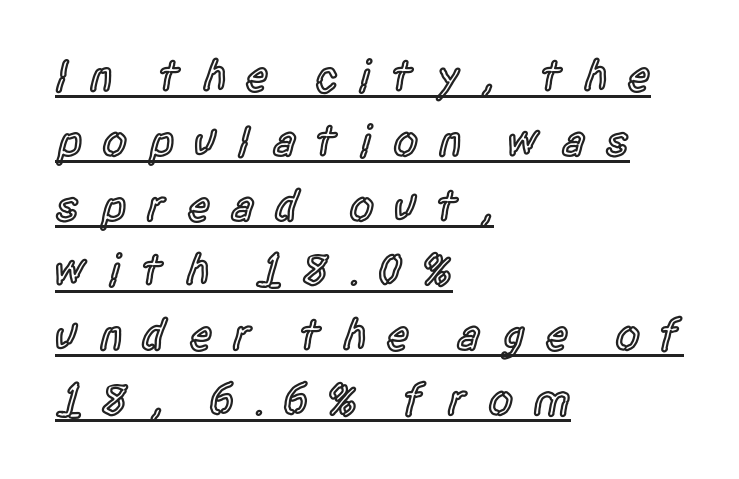
Q: Is the text bold? A: Semi-bold.
Q: Is the text italic (slanted)? A: Yes.
Q: Is the typeface a serif or a sans-serif typeface? A: Sans-serif.
Q: Is the text underlined? A: Yes.
Q: How is the paragraph aligned? A: Left-aligned.
Q: Is the spacing between letters normal or unusually wide? A: Unusually wide.
Q: Is the spacing between lines tight, normal or loose? A: Normal.
Q: Width (condensed, normal, or wide)? A: Condensed.
Q: x-height? A: Large.
Q: Monospaced? A: No.
